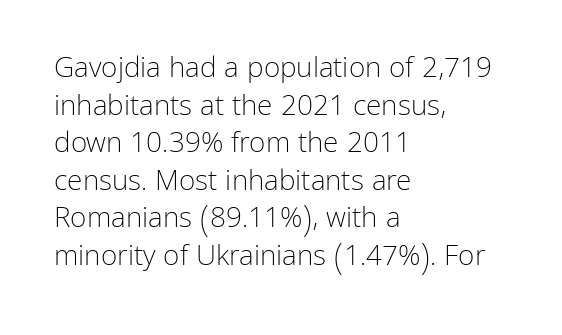
Q: Is the text bold? A: No.
Q: Is the text italic (slanted)? A: No, it is upright.
Q: Is the typeface a serif or a sans-serif typeface? A: Sans-serif.
Q: Is the text underlined? A: No.
Q: How is the paragraph aligned? A: Left-aligned.
Q: Is the spacing between letters normal or unusually wide? A: Normal.
Q: Is the spacing between lines tight, normal or loose? A: Normal.
Q: Width (condensed, normal, or wide)? A: Normal.
Q: Stroke contrast? A: Low.
Q: x-height? A: Medium.
Q: Monospaced? A: No.
